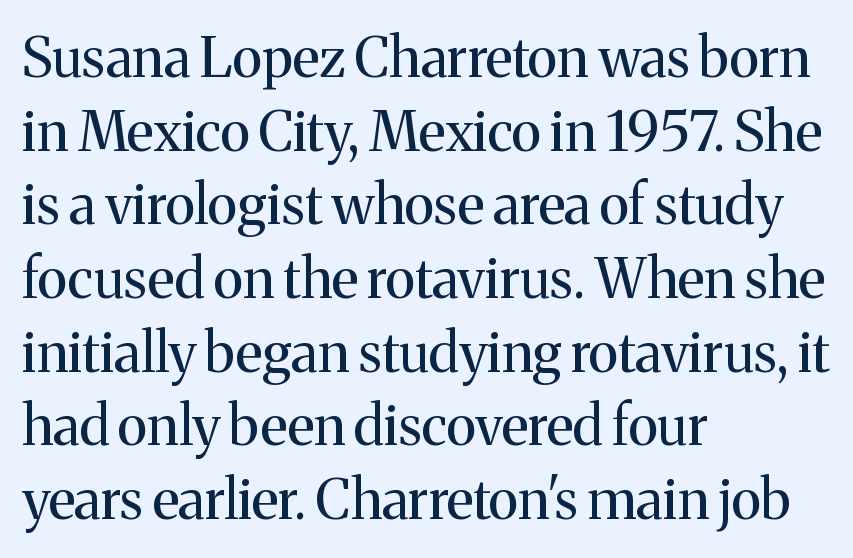
The image shows 55 px regular-weight serif type, upright; set left-aligned, normal line spacing (1.34x), normal letter spacing, not underlined; medium stroke contrast and a medium x-height.
